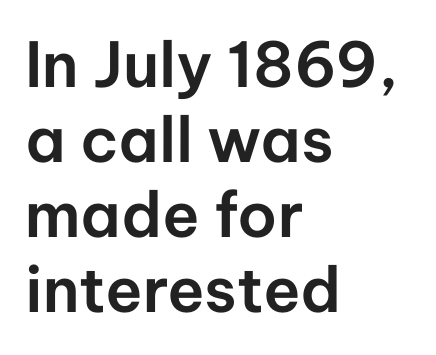
Q: Is the text italic (slanted)? A: No, it is upright.
Q: Is the typeface a serif or a sans-serif typeface? A: Sans-serif.
Q: Is the text underlined? A: No.
Q: How is the paragraph aligned? A: Left-aligned.
Q: Is the spacing between letters normal or unusually wide? A: Normal.
Q: Width (condensed, normal, or wide)? A: Normal.
Q: Stroke contrast? A: Low.
Q: x-height? A: Medium.
Q: Monospaced? A: No.
